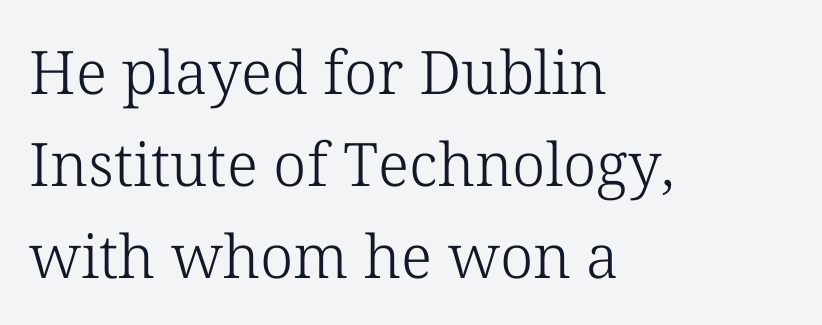
The image shows 60 px light serif type, upright; set left-aligned, normal line spacing (1.53x), normal letter spacing, not underlined; low stroke contrast and a medium x-height.
